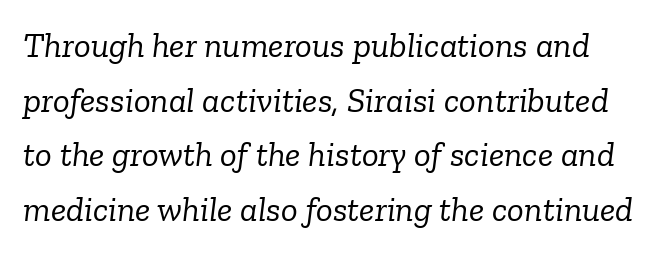
Any mark beneath the type? The region is blank. Yep, that's italic — everything's leaning. The passage shown has conventional tracking throughout. Line spacing here is normal. Serif or sans? Serif — the stroke terminals have little feet.
